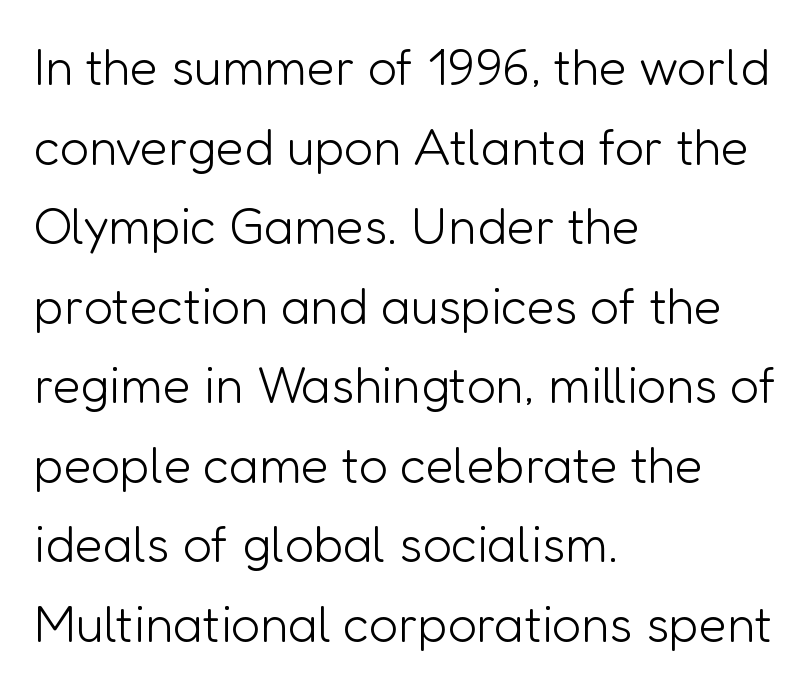
The image shows 51 px light sans-serif type, upright; set left-aligned, normal line spacing (1.56x), normal letter spacing, not underlined; low stroke contrast and a medium x-height.
